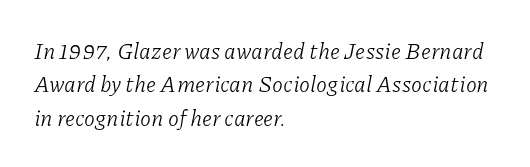
Q: Is the text bold? A: No.
Q: Is the text italic (slanted)? A: Yes, it leans right by about 11 degrees.
Q: Is the text underlined? A: No.
Q: How is the paragraph aligned? A: Left-aligned.
Q: Is the spacing between letters normal or unusually wide? A: Normal.
Q: Is the spacing between lines tight, normal or loose? A: Normal.
